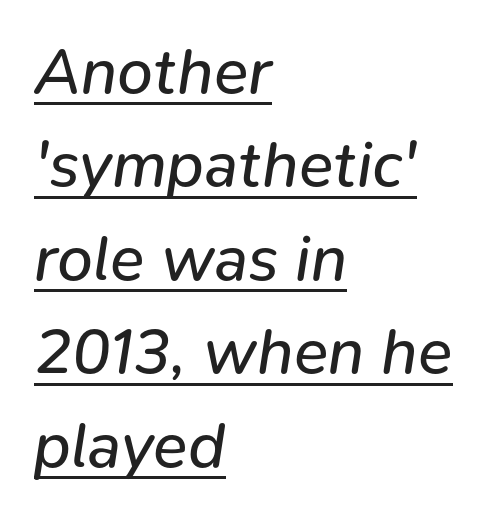
The ragged edge is on the right, which tells us the setting is flush left. Leading: standard. Bold? No — there's no thickening of the strokes. Each letter keeps its own natural width here, so spacing adapts to shape. Beneath each row of characters lies a ruled line. Compared with ordinary roman type, these characters are visibly tilted.
